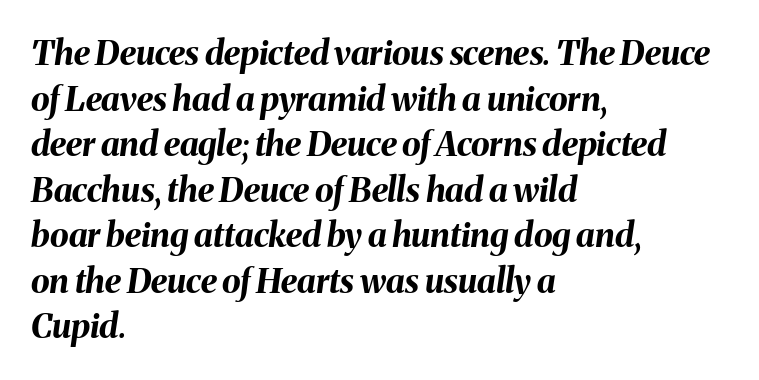
{"italic": "yes", "lean": "right", "slant_degrees": 8, "bold": "yes", "weight": "bold", "width": "normal", "stroke_contrast": "medium", "x_height": "medium", "monospaced": "no", "underline": "no", "align": "left", "line_spacing": "normal", "line_spacing_ratio": 1.34, "letter_spacing": "normal", "letter_spacing_em": 0.0, "glyph_px": 34}
